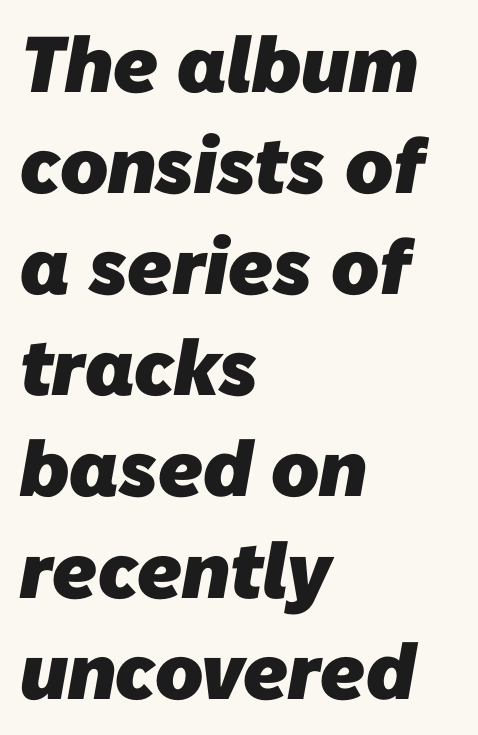
The rendering keeps characters at their native spacing. Each letter's strokes conclude bluntly, with no projecting serifs. These lines stack with their left ends in a neat column. Heavy-handed strokes throughout: this text is bold.
